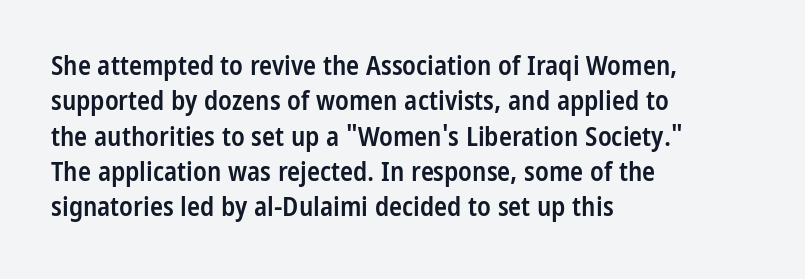
{"italic": "no", "bold": "semi", "underline": "no", "align": "left", "line_spacing": "normal", "line_spacing_ratio": 1.31, "letter_spacing": "normal", "letter_spacing_em": 0.0, "glyph_px": 27}
